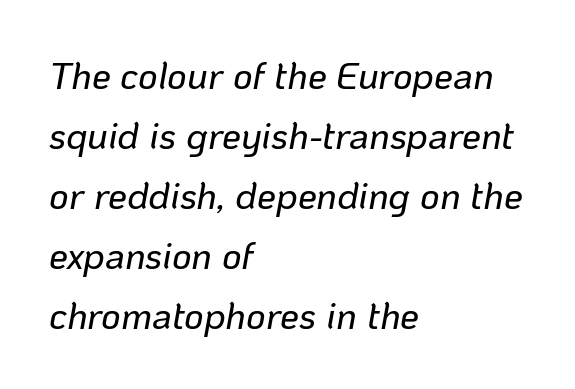
Does the copy run flush right? No — it runs flush left. What's the leading like? Ordinary, nothing unusual. Spacing between characters is what you'd get straight out of the box. Compared with ordinary roman type, these characters are visibly tilted. The rendering uses natural spacing where letterforms have individual widths. No word sits above an underline.
